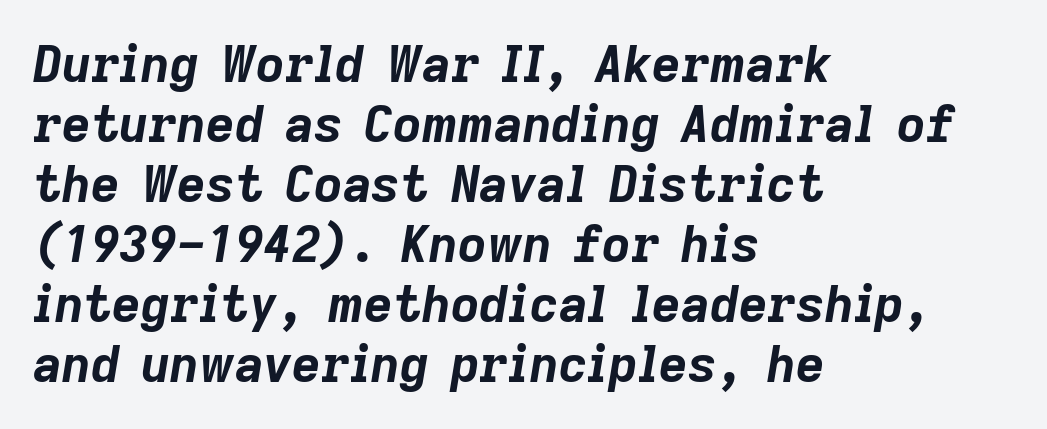
Typesetter's note: full bold, strokes at maximum text heaviness. Students, note that the glyphs here touch the page at normal intervals. Varying glyph widths throughout — classic text-font behaviour. Just letters on the line, the space beneath them empty. Teacher's note: observe the even left margin — that is flush-left alignment.
